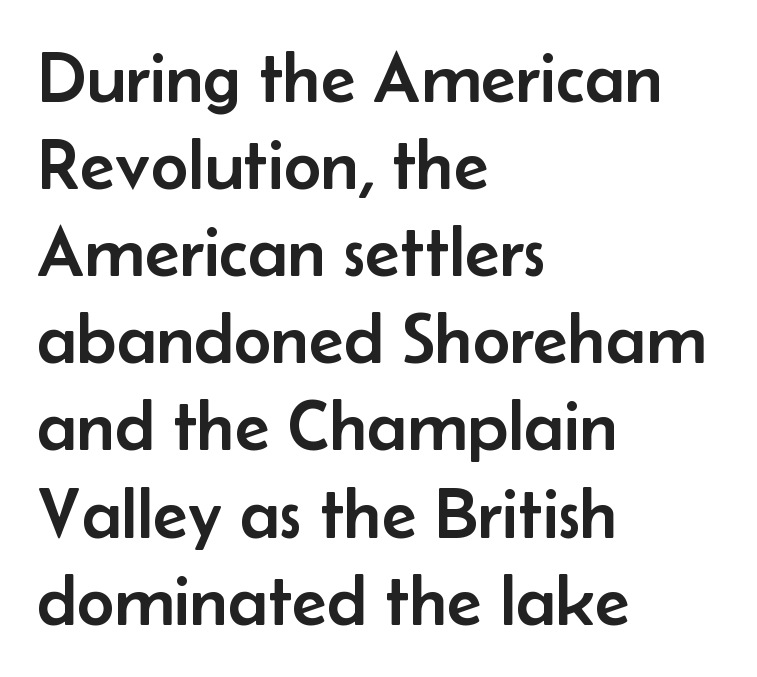
Here the glyphs are tracked normally, forming tight word shapes. The paragraph has a hard left edge and a soft right edge. This sample has the flowing, uneven cadence of proportional lettering. Designer's note — italics off, roman on. Letters rest on an invisible, unmarked baseline.
